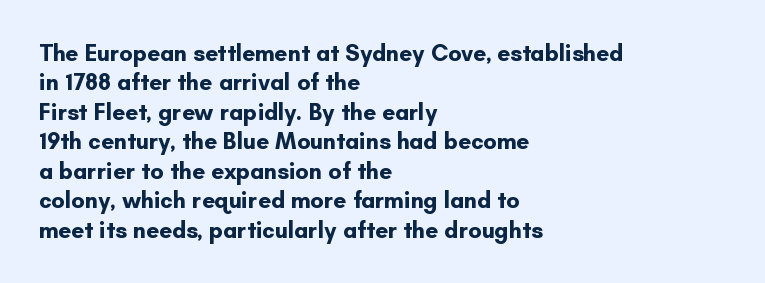
{"italic": "no", "bold": "yes", "underline": "no", "align": "left", "line_spacing": "normal", "line_spacing_ratio": 1.28, "letter_spacing": "normal", "letter_spacing_em": 0.0, "glyph_px": 23}
